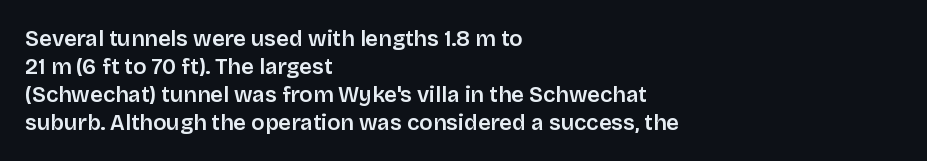
The image shows 22 px text type, upright; set left-aligned, normal line spacing (1.27x), normal letter spacing, not underlined.
